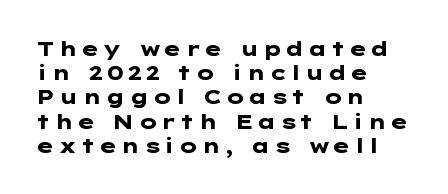
{"italic": "no", "bold": "yes", "underline": "no", "align": "left", "line_spacing_ratio": 1.21, "glyph_px": 20}
